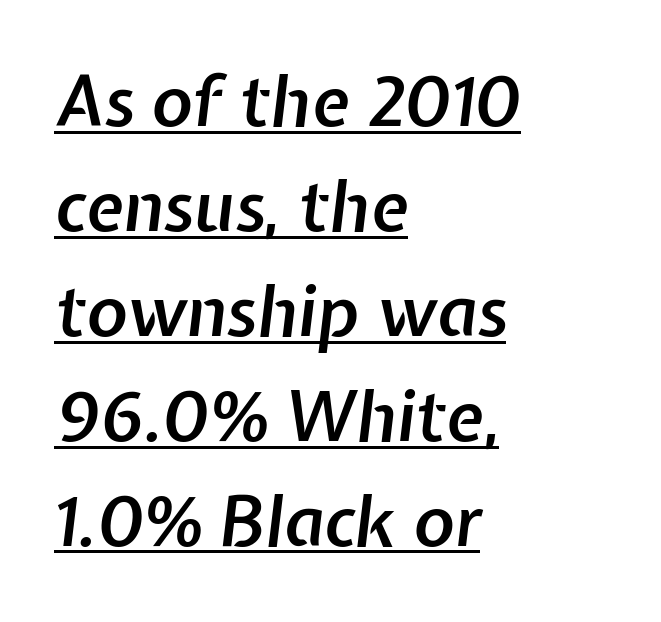
Rows of type keep a routine distance in the vertical direction. The typography opts for an oblique posture over an upright one. The strokes are fattened partway — semibold, not bold. How are the letters spaced? Ordinarily, with no added tracking. This sample has the flowing, uneven cadence of proportional lettering. Teacher's note: observe the even left margin — that is flush-left alignment.
